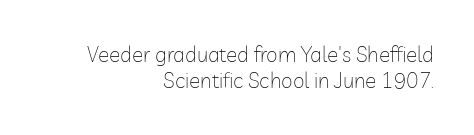
Q: Is the text bold? A: No.
Q: Is the text italic (slanted)? A: No, it is upright.
Q: Is the text underlined? A: No.
Q: How is the paragraph aligned? A: Right-aligned.
Q: Is the spacing between letters normal or unusually wide? A: Normal.
